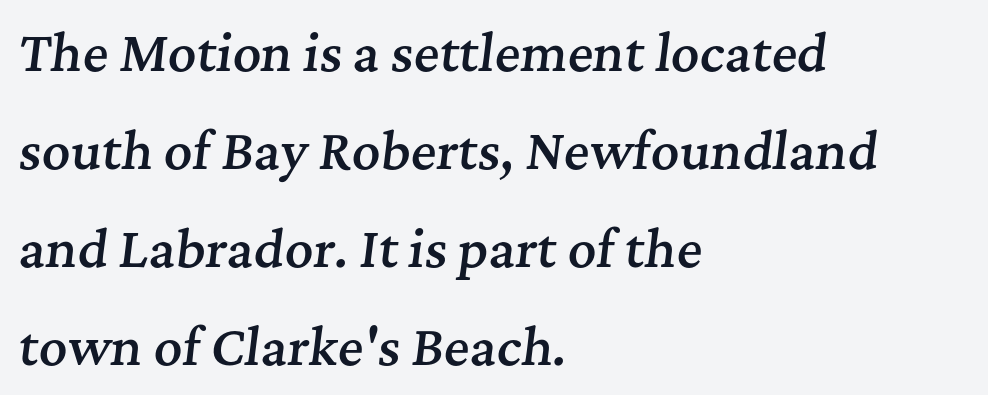
The image shows 49 px semibold serif type, italic (leaning right); set left-aligned, loose line spacing (2.0x), normal letter spacing, not underlined; medium stroke contrast and a medium x-height.
